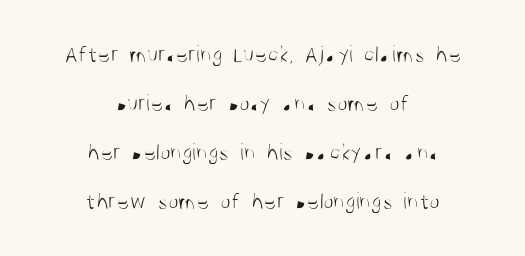
{"italic": "no", "bold": "no", "underline": "no", "align": "center", "line_spacing": "loose", "line_spacing_ratio": 2.04, "letter_spacing": "normal", "letter_spacing_em": 0.0, "glyph_px": 24}
